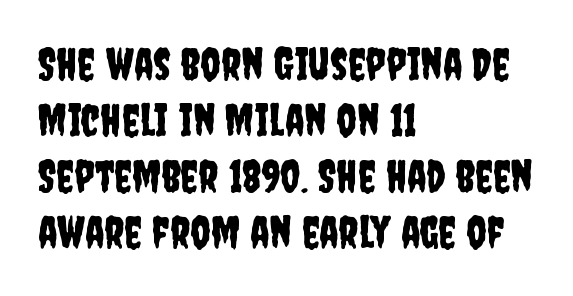
The rendering shows plain stroke endings on the letterforms — a sans-serif design. Baseline-to-baseline distance is the conventional proportion of letter height. Horizontal alignment here is leftward, the default for most running prose. Does extra space separate the letters? No, they use regular spacing. Posture: vertical. Glance below the letters and you will spot only blank space.
